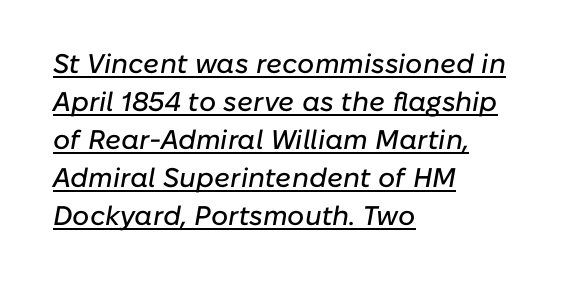
The text block is weighted toward the left margin, trailing off unevenly rightward. Characters are canted at an angle relative to the baseline's perpendicular. Students, note that the glyphs here touch the page at normal intervals. The rendered words wear a rule along their underside.
